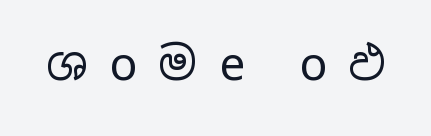
Q: Is the text bold? A: No.
Q: Is the text italic (slanted)? A: No, it is upright.
Q: Is the typeface a serif or a sans-serif typeface? A: Sans-serif.
Q: Is the text underlined? A: No.
Q: Is the spacing between letters normal or unusually wide? A: Unusually wide.
Q: Width (condensed, normal, or wide)? A: Wide.
Q: Stroke contrast? A: Low.
Q: x-height? A: Medium.
Q: Monospaced? A: No.
